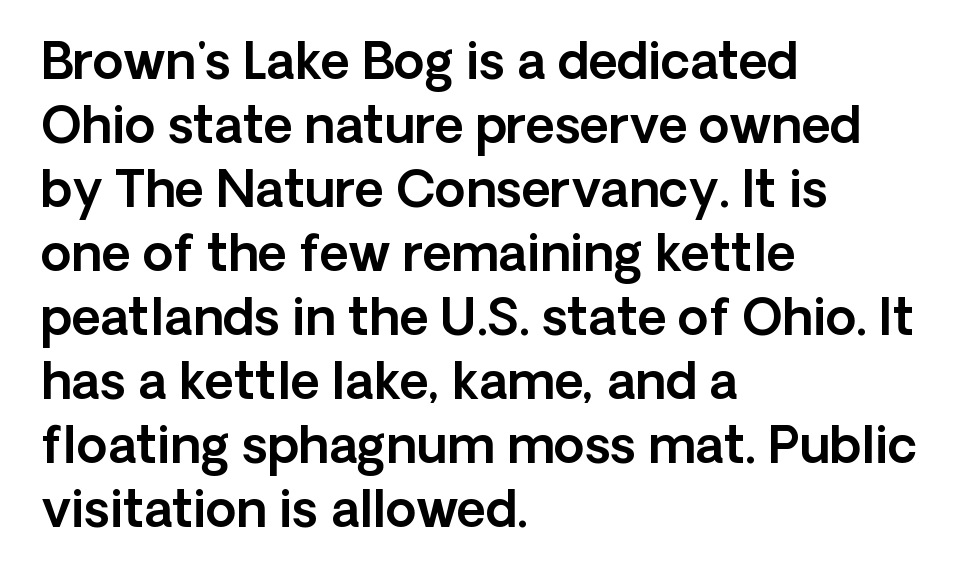
The image shows 50 px sans-serif type, upright; set left-aligned, normal line spacing (1.28x), normal letter spacing, not underlined; a medium x-height.
